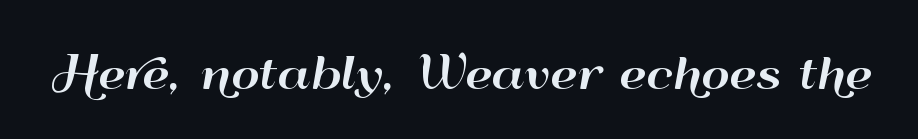
Q: Is the text italic (slanted)? A: Yes.
Q: Is the typeface a serif or a sans-serif typeface? A: Sans-serif.
Q: Is the text underlined? A: No.
Q: Is the spacing between letters normal or unusually wide? A: Normal.
Q: Width (condensed, normal, or wide)? A: Wide.
Q: Stroke contrast? A: High.
Q: x-height? A: Small.
Q: Monospaced? A: No.
